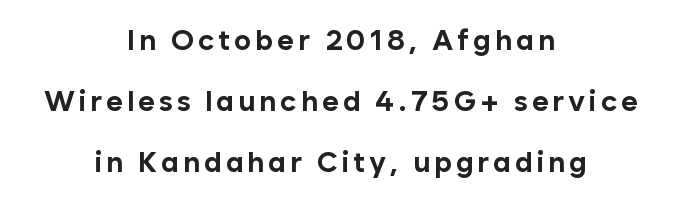
The image shows 29 px bold sans-serif type, upright; set centered, loose line spacing (2.1x), not underlined; low stroke contrast and a medium x-height.
